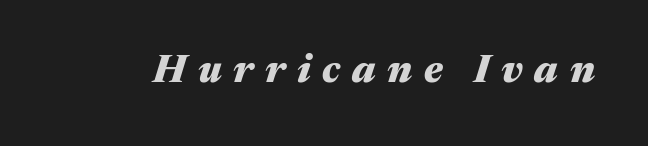
Q: Is the text bold? A: Yes.
Q: Is the text italic (slanted)? A: Yes, it leans right by about 17 degrees.
Q: Is the text underlined? A: No.
Q: Is the spacing between letters normal or unusually wide? A: Unusually wide.
Q: Width (condensed, normal, or wide)? A: Wide.
Q: Stroke contrast? A: Medium.
Q: x-height? A: Medium.
Q: Monospaced? A: No.
